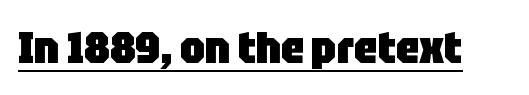
Q: Is the text bold? A: Yes.
Q: Is the text italic (slanted)? A: No, it is upright.
Q: Is the typeface a serif or a sans-serif typeface? A: Sans-serif.
Q: Is the text underlined? A: Yes.
Q: Is the spacing between letters normal or unusually wide? A: Normal.
Q: Width (condensed, normal, or wide)? A: Condensed.
Q: Stroke contrast? A: Low.
Q: x-height? A: Large.
Q: Monospaced? A: No.
